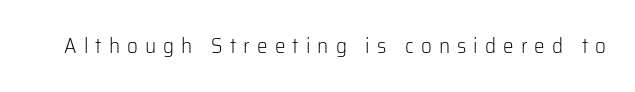
{"italic": "no", "bold": "no", "underline": "no", "letter_spacing": "wide", "letter_spacing_em": 0.34, "glyph_px": 21}
